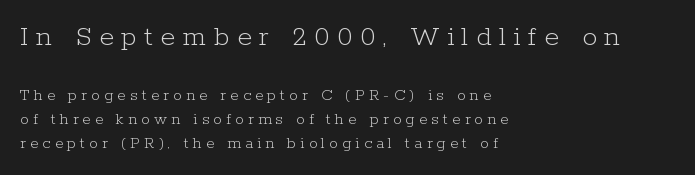
Q: Is the text bold? A: No.
Q: Is the text italic (slanted)? A: No, it is upright.
Q: Is the typeface a serif or a sans-serif typeface? A: Serif.
Q: Is the text underlined? A: No.
Q: How is the paragraph aligned? A: Left-aligned.
Q: Is the spacing between letters normal or unusually wide? A: Unusually wide.
Q: Is the spacing between lines tight, normal or loose? A: Normal.
Q: Which block of text is set in a larger size, the first (top) or the second (bottom)? A: The first (top) one.
Q: Width (condensed, normal, or wide)? A: Normal.
Q: Stroke contrast? A: Low.
Q: x-height? A: Medium.
Q: Monospaced? A: No.
